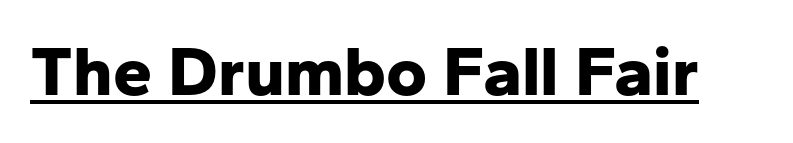
Q: Is the text bold? A: Yes.
Q: Is the text italic (slanted)? A: No, it is upright.
Q: Is the typeface a serif or a sans-serif typeface? A: Sans-serif.
Q: Is the text underlined? A: Yes.
Q: Is the spacing between letters normal or unusually wide? A: Normal.
Q: Width (condensed, normal, or wide)? A: Normal.
Q: Stroke contrast? A: Low.
Q: x-height? A: Medium.
Q: Monospaced? A: No.
